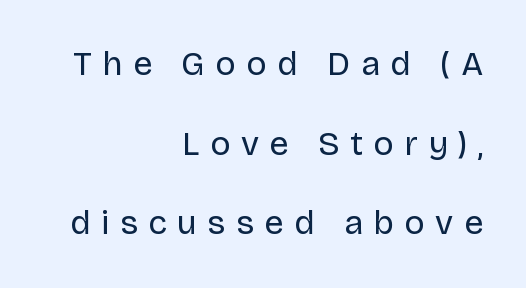
The typesetting does not lean heavy: it is not bold. Notice how the passage keeps a crisp vertical edge on the right only. Typographically, this falls in the sans-serif category. Varying glyph widths throughout — classic text-font behaviour. Letters rest on an invisible, unmarked baseline. Inter-character spacing is expanded well beyond the font's built-in metrics.
